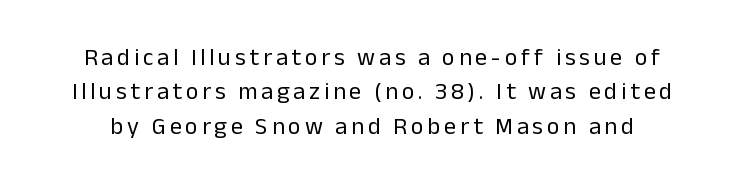
The type sits square on the baseline with zero lean. Quick note: interline space is typical. The strokes are not fattened; the text isn't bold. Letters rest on an invisible, unmarked baseline.
